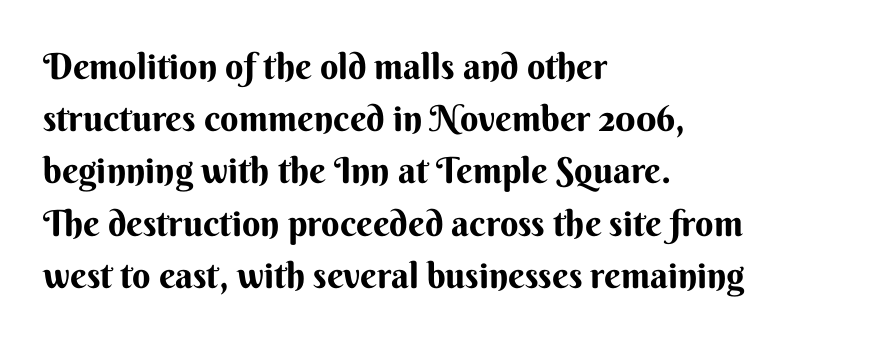
{"serif": "no", "italic": "no", "bold": "yes", "weight": "bold", "width": "normal", "stroke_contrast": "medium", "x_height": "small", "monospaced": "no", "underline": "no", "align": "left", "line_spacing": "normal", "line_spacing_ratio": 1.45, "letter_spacing": "normal", "letter_spacing_em": 0.0, "glyph_px": 36}
